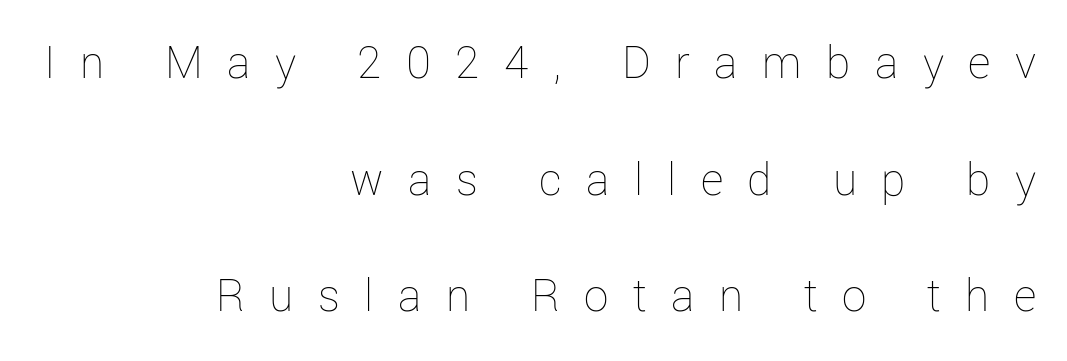
Q: Is the text bold? A: No.
Q: Is the text italic (slanted)? A: No, it is upright.
Q: Is the text underlined? A: No.
Q: How is the paragraph aligned? A: Right-aligned.
Q: Is the spacing between letters normal or unusually wide? A: Unusually wide.
Q: Is the spacing between lines tight, normal or loose? A: Loose.
Q: Width (condensed, normal, or wide)? A: Normal.
Q: Stroke contrast? A: Low.
Q: x-height? A: Medium.
Q: Monospaced? A: No.
